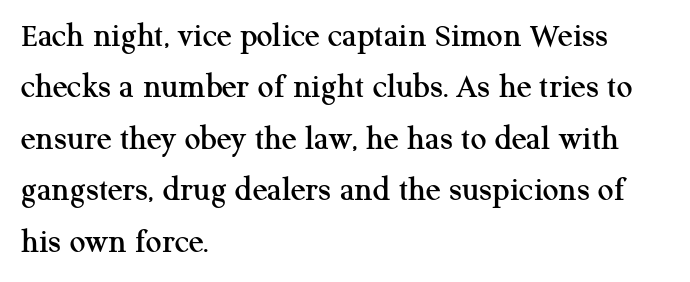
Q: Is the text italic (slanted)? A: No, it is upright.
Q: Is the typeface a serif or a sans-serif typeface? A: Serif.
Q: Is the text underlined? A: No.
Q: How is the paragraph aligned? A: Left-aligned.
Q: Is the spacing between letters normal or unusually wide? A: Normal.
Q: Is the spacing between lines tight, normal or loose? A: Normal.
Q: Width (condensed, normal, or wide)? A: Normal.
Q: Stroke contrast? A: Medium.
Q: x-height? A: Medium.
Q: Monospaced? A: No.
